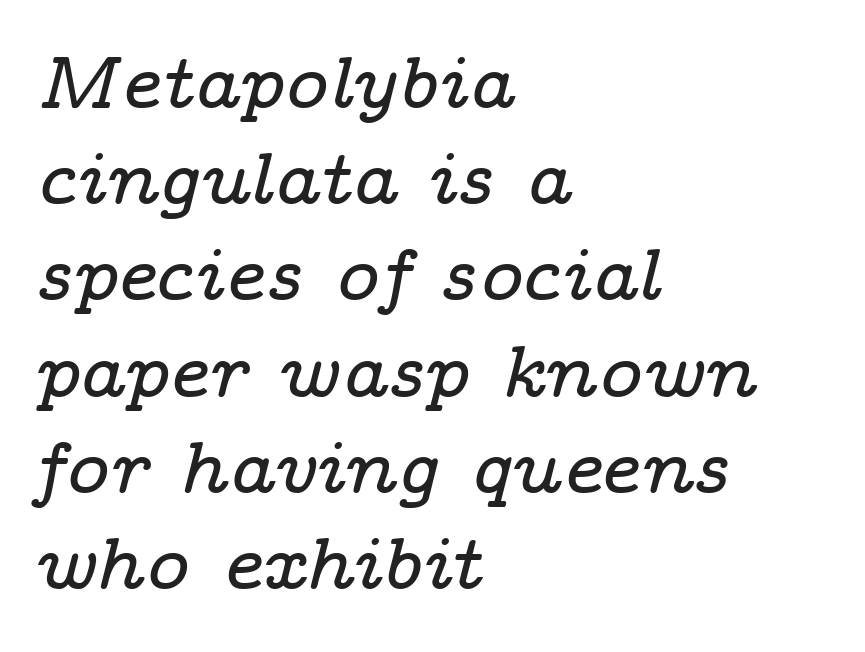
Quick note: underline off. You can tell it's italic because the verticals aren't actually vertical. Here the glyphs are tracked normally, forming tight word shapes. The passage shown stacks its lines at a standard gap.
